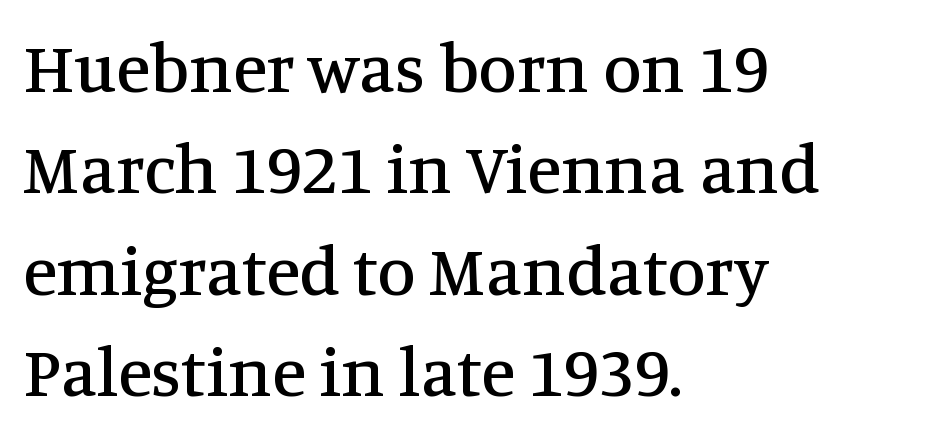
{"serif": "yes", "italic": "no", "width": "normal", "stroke_contrast": "medium", "x_height": "large", "monospaced": "no", "underline": "no", "align": "left", "line_spacing": "normal", "line_spacing_ratio": 1.45, "letter_spacing": "normal", "letter_spacing_em": 0.0, "glyph_px": 70}
